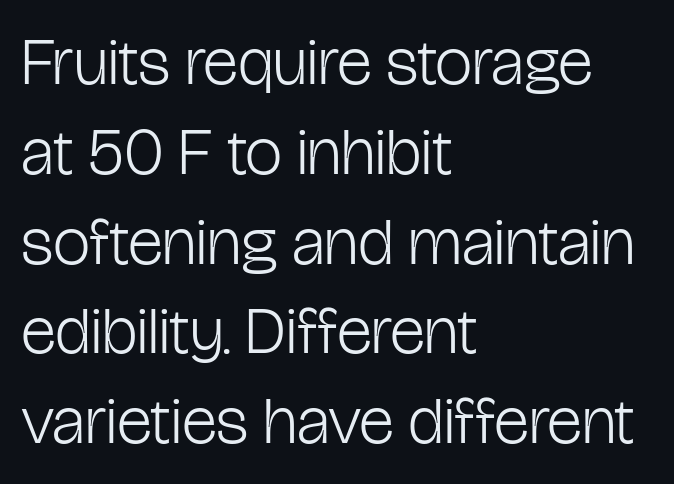
The image shows 67 px light, condensed sans-serif type, upright; set left-aligned, normal line spacing (1.34x), normal letter spacing, not underlined; low stroke contrast and a medium x-height.
